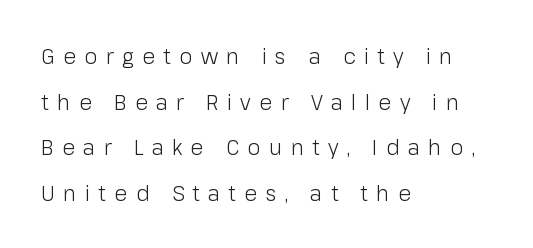
Has an underline been added? It has not. The passage is arranged the way most books set body copy — flush left. Designer's note — italics off, roman on. The space between consecutive lines is lavish. The letterforms sit at book weight or below.
